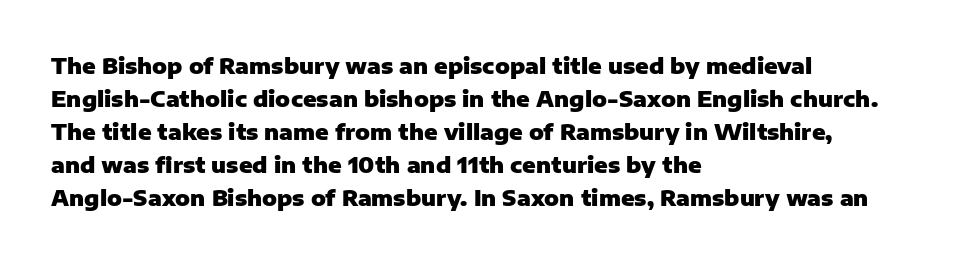
The image shows 22 px bold type, upright; set left-aligned, normal line spacing (1.5x), normal letter spacing, not underlined.
